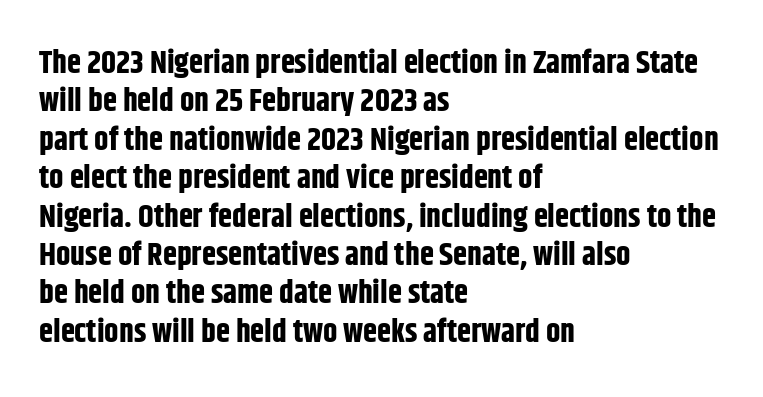
Q: Is the text bold? A: Yes.
Q: Is the text italic (slanted)? A: No, it is upright.
Q: Is the typeface a serif or a sans-serif typeface? A: Sans-serif.
Q: Is the text underlined? A: No.
Q: How is the paragraph aligned? A: Left-aligned.
Q: Is the spacing between letters normal or unusually wide? A: Normal.
Q: Width (condensed, normal, or wide)? A: Condensed.
Q: Stroke contrast? A: Low.
Q: x-height? A: Large.
Q: Monospaced? A: No.
